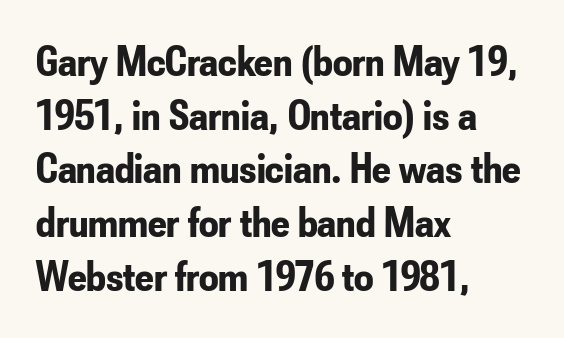
Q: Is the text bold? A: Yes.
Q: Is the text italic (slanted)? A: No, it is upright.
Q: Is the typeface a serif or a sans-serif typeface? A: Sans-serif.
Q: Is the text underlined? A: No.
Q: How is the paragraph aligned? A: Left-aligned.
Q: Is the spacing between letters normal or unusually wide? A: Normal.
Q: Is the spacing between lines tight, normal or loose? A: Normal.
Q: Width (condensed, normal, or wide)? A: Condensed.
Q: Stroke contrast? A: Low.
Q: x-height? A: Small.
Q: Monospaced? A: No.
